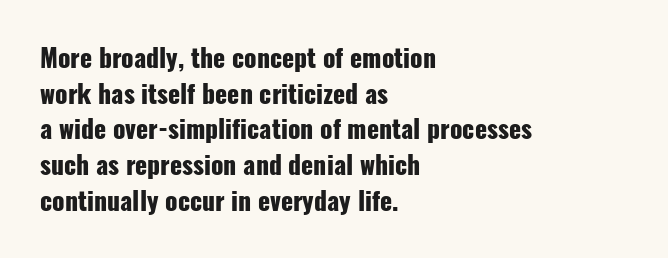
{"italic": "no", "bold": "yes", "underline": "no", "align": "left", "line_spacing": "normal", "line_spacing_ratio": 1.43, "letter_spacing": "normal", "letter_spacing_em": 0.0, "glyph_px": 25}
